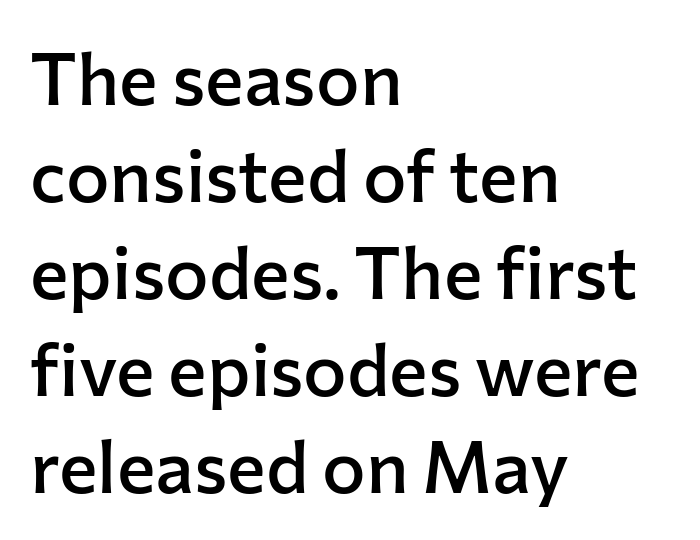
{"serif": "no", "italic": "no", "bold": "semi", "weight": "semibold", "width": "normal", "stroke_contrast": "low", "x_height": "medium", "monospaced": "no", "underline": "no", "align": "left", "line_spacing": "normal", "line_spacing_ratio": 1.33, "letter_spacing": "normal", "letter_spacing_em": 0.0, "glyph_px": 73}
